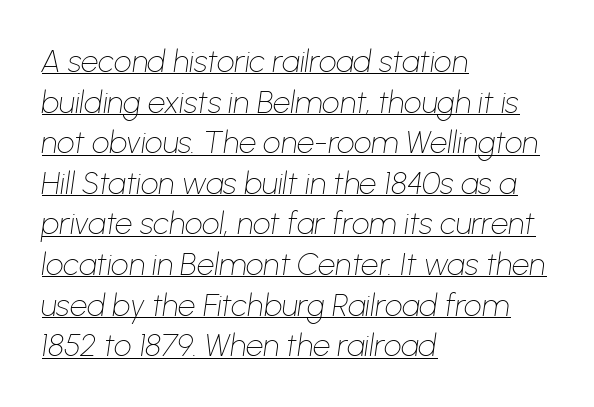
In designer terms, the underline attribute is active on this setting. On a weight scale, this lands at 450 or below. Each line starts at the same left margin while the right side varies. A typesetter would call this zero additional tracking.
